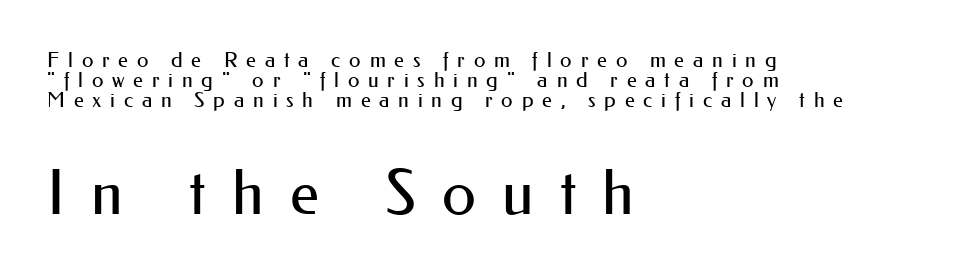
Honestly, the rows look squashed on top of each other. The space beneath each line is pristine and unruled. Inter-character spacing is expanded well beyond the font's built-in metrics. Tall strokes in this sample are plumb rather than angled.
